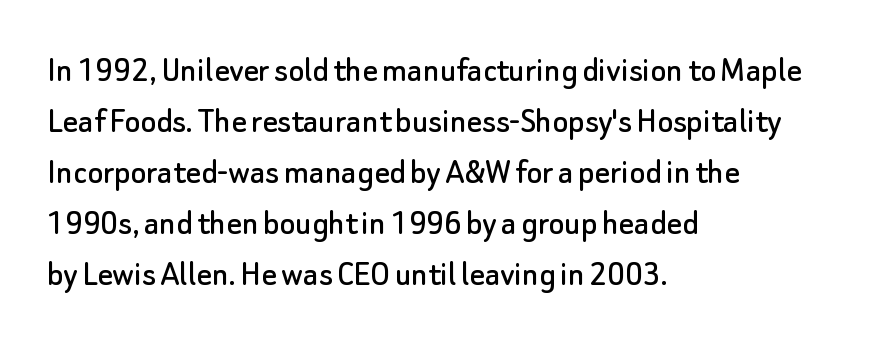
Q: Is the text italic (slanted)? A: No, it is upright.
Q: Is the typeface a serif or a sans-serif typeface? A: Sans-serif.
Q: Is the text underlined? A: No.
Q: How is the paragraph aligned? A: Left-aligned.
Q: Is the spacing between letters normal or unusually wide? A: Normal.
Q: Is the spacing between lines tight, normal or loose? A: Normal.
Q: Width (condensed, normal, or wide)? A: Normal.
Q: Stroke contrast? A: Low.
Q: x-height? A: Small.
Q: Monospaced? A: No.
